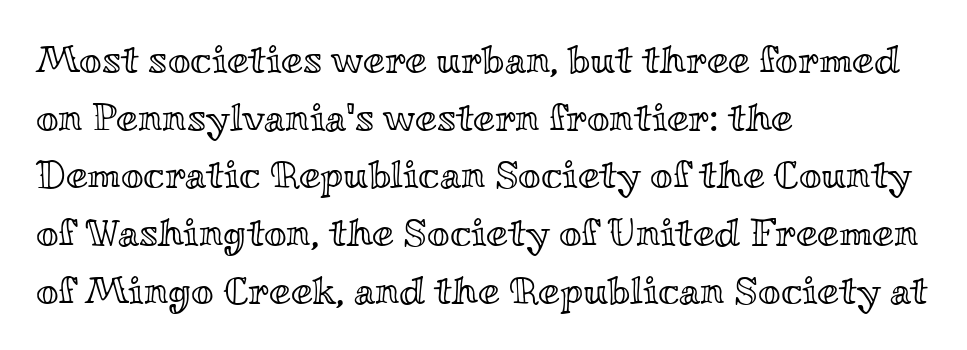
The rendering uses natural spacing where letterforms have individual widths. You can tell it's not italic because the verticals are truly vertical. The line-height multiplier appears to be the usual default. The passage shown has conventional tracking throughout. The rendering anchors every line to the left-hand side. The area under the type is left untouched.
